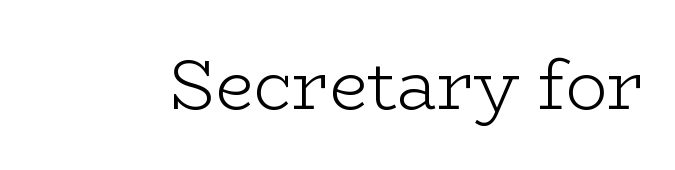
The image shows 69 px light, wide serif type, upright; set normal letter spacing, not underlined; low stroke contrast and a medium x-height.
